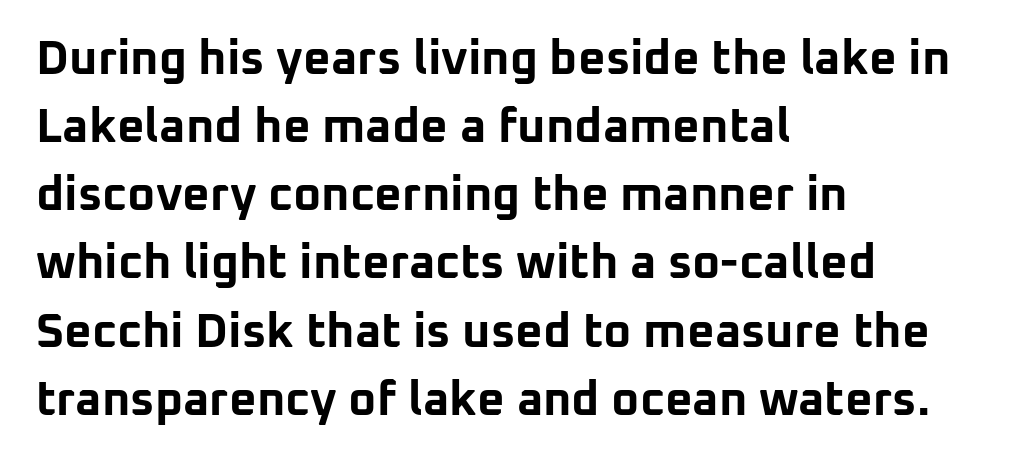
Proportional: the letters do not fall into vertical columns. No extra tracking has been applied to these lines. I'd call this a sans setting — the letters go barefoot. These lines stack with their left ends in a neat column. The vertical gap from one line to the next is medium.
